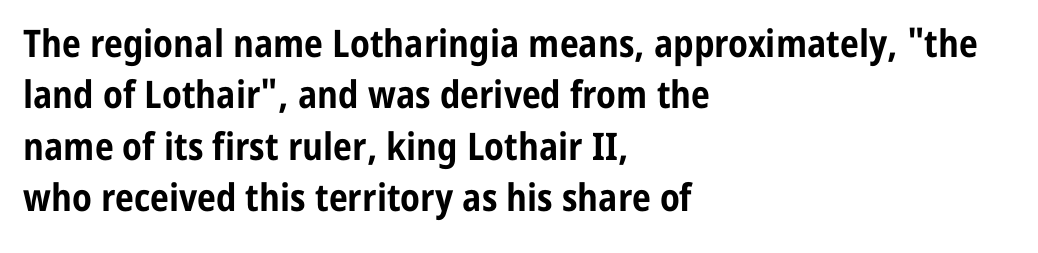
Varying glyph widths throughout — classic text-font behaviour. The paragraph shown leans on its left margin. I'd describe the lettering as bold — thick and assertive. Italic? Not at all — the glyphs are vertical. Typographically, this falls in the sans-serif category.
